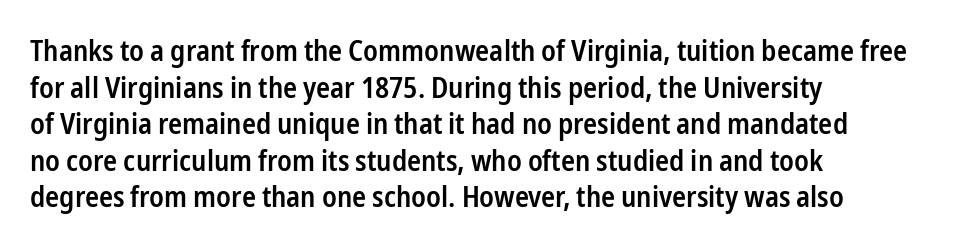
{"serif": "no", "italic": "no", "bold": "semi", "weight": "semibold", "width": "condensed", "stroke_contrast": "low", "x_height": "medium", "monospaced": "no", "underline": "no", "align": "left", "line_spacing": "normal", "line_spacing_ratio": 1.26, "letter_spacing": "normal", "letter_spacing_em": 0.0, "glyph_px": 29}
